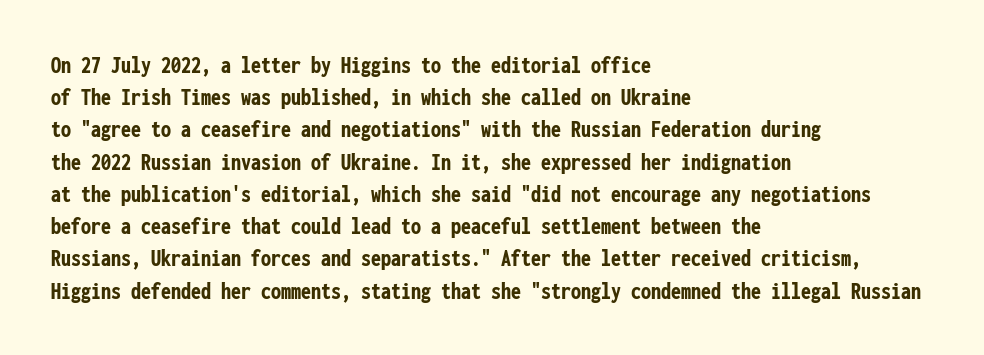
Q: Is the text bold? A: Yes.
Q: Is the text italic (slanted)? A: No, it is upright.
Q: Is the text underlined? A: No.
Q: How is the paragraph aligned? A: Left-aligned.
Q: Is the spacing between letters normal or unusually wide? A: Normal.
Q: Is the spacing between lines tight, normal or loose? A: Normal.
